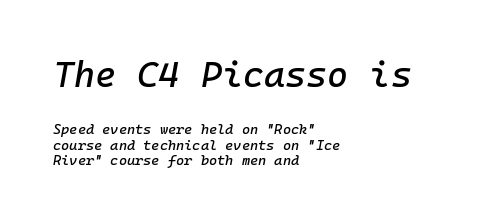
The image shows 36 px text type, italic (leaning right), monospaced; set left-aligned, tight line spacing (1.1x), normal letter spacing, not underlined; the first (top) block is 2.57x larger; low stroke contrast and a medium x-height.
